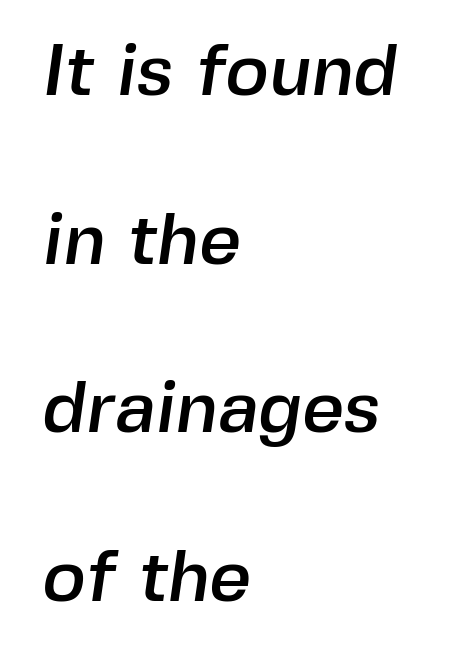
Q: Is the typeface a serif or a sans-serif typeface? A: Sans-serif.
Q: Is the text underlined? A: No.
Q: How is the paragraph aligned? A: Left-aligned.
Q: Is the spacing between letters normal or unusually wide? A: Normal.
Q: Is the spacing between lines tight, normal or loose? A: Loose.
Q: Width (condensed, normal, or wide)? A: Normal.
Q: x-height? A: Medium.
Q: Monospaced? A: No.
